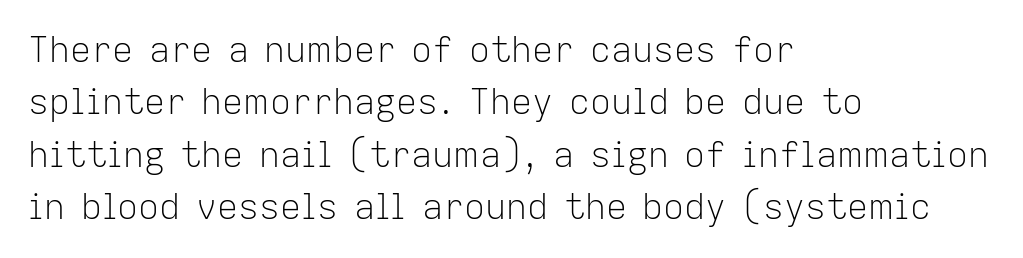
The image shows 35 px light sans-serif type, upright; set left-aligned, normal line spacing (1.5x), normal letter spacing, not underlined; low stroke contrast and a medium x-height.
